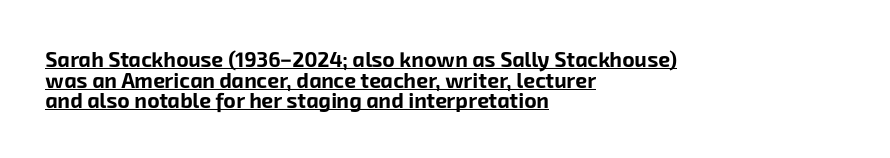
Q: Is the text bold? A: Yes.
Q: Is the text underlined? A: Yes.
Q: How is the paragraph aligned? A: Left-aligned.
Q: Is the spacing between letters normal or unusually wide? A: Normal.
Q: Is the spacing between lines tight, normal or loose? A: Tight.
